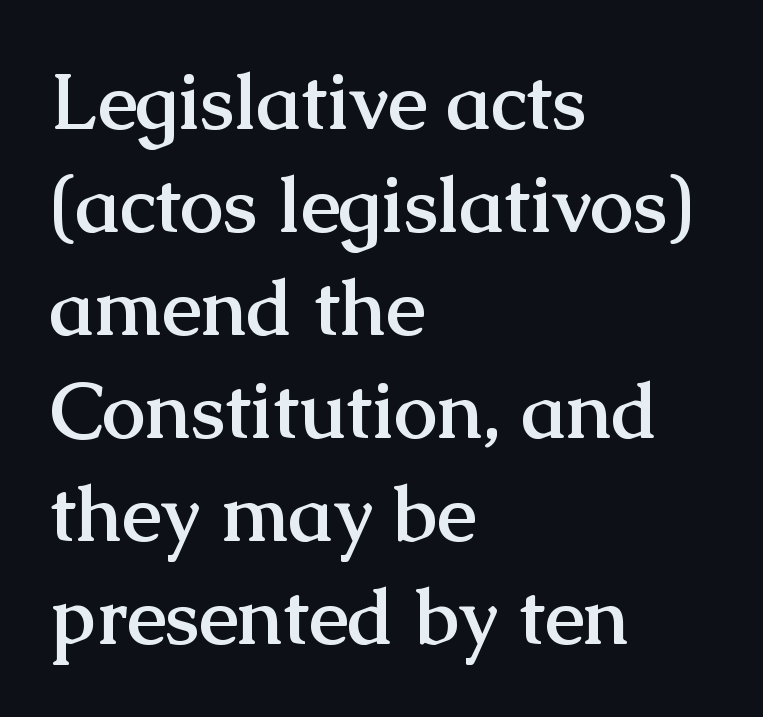
Summary of vertical rhythm: regular, with standard interline spacing. Each letter's strokes conclude with small projecting serifs. Each letter keeps its own natural width here, so spacing adapts to shape. The specimen reads as upright at a glance.
